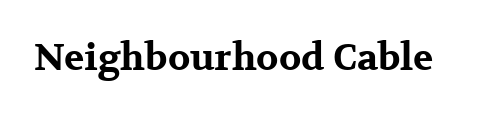
Q: Is the text bold? A: Yes.
Q: Is the text italic (slanted)? A: No, it is upright.
Q: Is the typeface a serif or a sans-serif typeface? A: Serif.
Q: Is the text underlined? A: No.
Q: Is the spacing between letters normal or unusually wide? A: Normal.
Q: Width (condensed, normal, or wide)? A: Wide.
Q: Stroke contrast? A: Medium.
Q: x-height? A: Medium.
Q: Monospaced? A: No.
